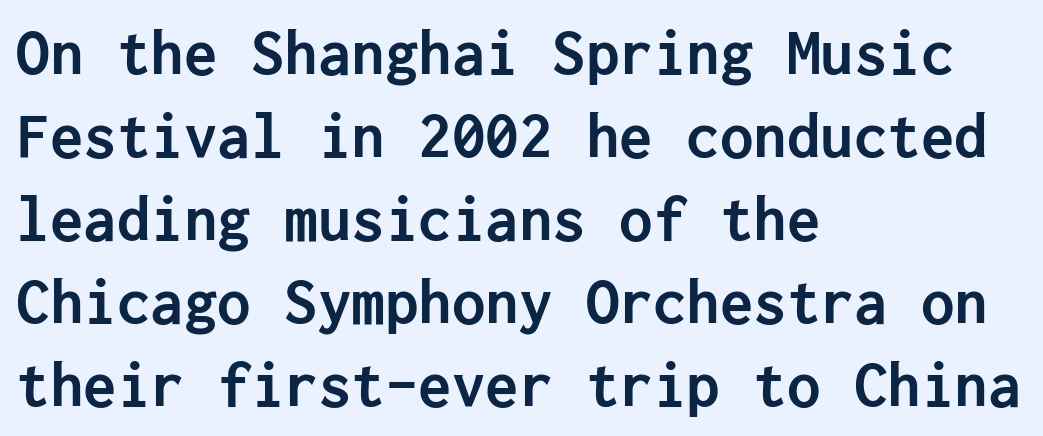
{"serif": "no", "italic": "no", "bold": "yes", "weight": "semibold", "width": "normal", "stroke_contrast": "low", "x_height": "medium", "underline": "no", "align": "left", "line_spacing_ratio": 1.24, "letter_spacing": "normal", "letter_spacing_em": 0.0, "glyph_px": 67}
